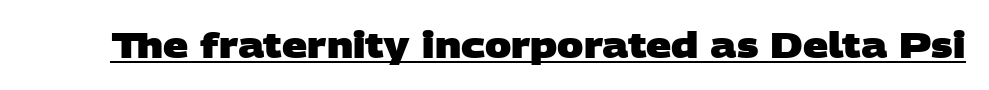
Serifs: no, the terminals of the letterforms are clean. Spacing verdict: proportional, widths tailored to each character. A typographer would call this underscored text. The face used here is rendered with its standard letterfit.
